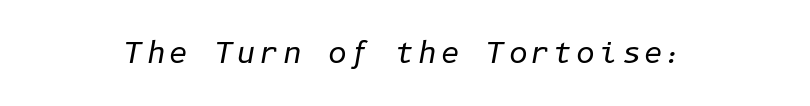
{"italic": "yes", "lean": "right", "slant_degrees": 10, "bold": "no", "weight": "regular", "width": "normal", "stroke_contrast": "low", "x_height": "medium", "underline": "no", "glyph_px": 29}
